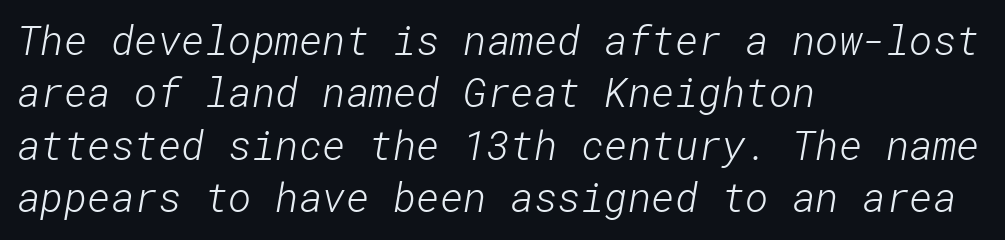
The rows are spaced the way most documents space them. Compared with a centered layout, this one pins lines to the left instead. The glyphs are unaccompanied by any horizontal stroke below them. The typeface has the unassuming heft of standard copy or less. The rendering shows plain stroke endings on the letterforms — a sans-serif design. The face used here is rendered with its standard letterfit.
